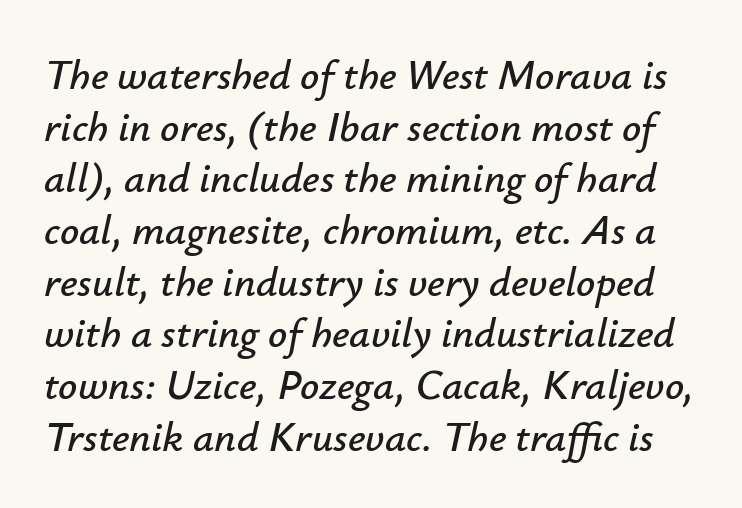
{"italic": "yes", "lean": "right", "slant_degrees": 12, "width": "normal", "stroke_contrast": "low", "x_height": "small", "monospaced": "no", "underline": "no", "line_spacing_ratio": 1.23, "letter_spacing": "normal", "letter_spacing_em": 0.0, "glyph_px": 42}
